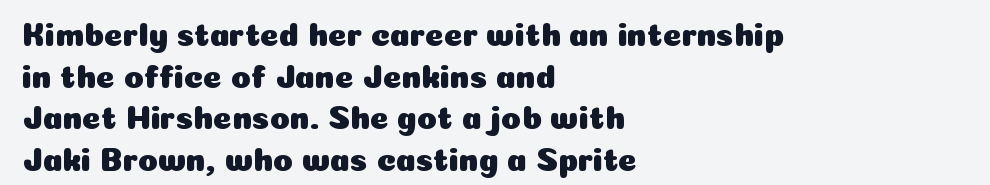
The image shows 32 px sans-serif type, upright; set left-aligned, normal line spacing (1.3x), normal letter spacing, not underlined; low stroke contrast and a medium x-height.
